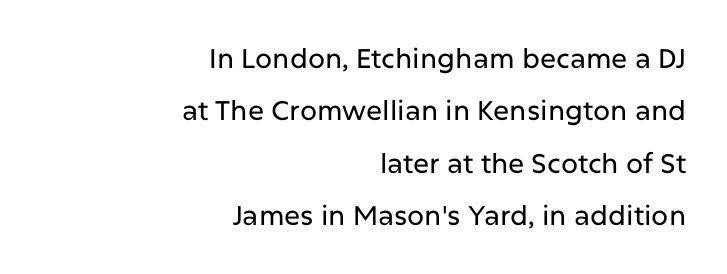
The area under the type is left untouched. When letters stand straight like this, we call the style roman or upright. A typesetter would call this leading open, well beyond the default. The horizontal fit of the characters is conventional and even. The lines in this sample share a right terminus and differ only in where they begin.
